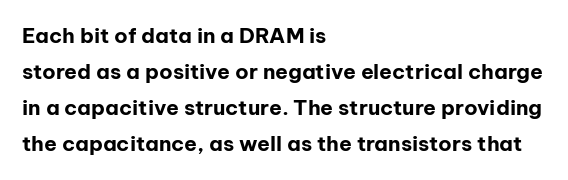
The image shows 21 px bold type, upright; set left-aligned, line spacing 1.72x, normal letter spacing, not underlined.
